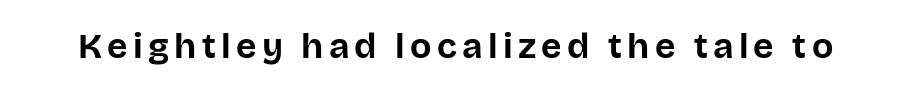
The image shows 35 px bold sans-serif type, upright; set not underlined; low stroke contrast and a large x-height.
